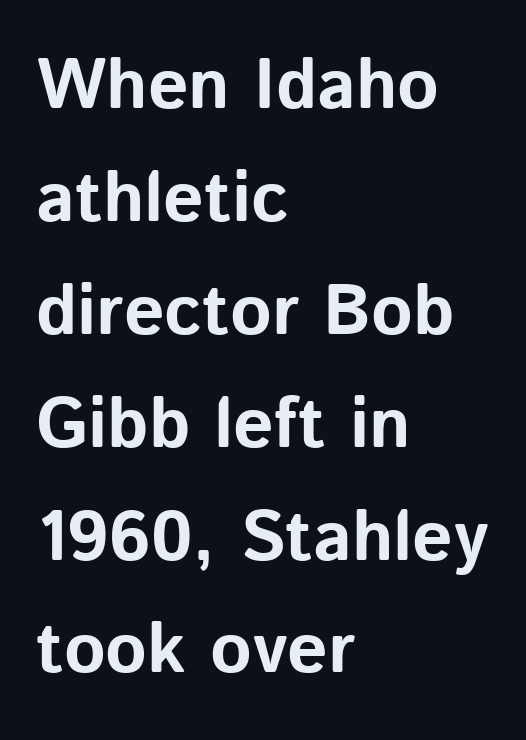
Note the varied advance widths — an 'i' is clearly narrower than an 'm'. Unmarked baselines from the first word to the last. Is the letter spacing exaggerated? No — it looks like the ordinary default. Leading matches the norm, producing a regular column. The passage is arranged the way most books set body copy — flush left. A full-strength bold gives these letters their thick strokes.
